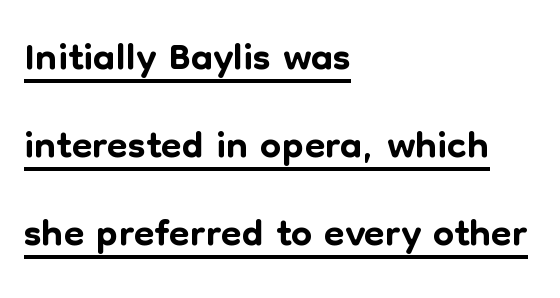
In CSS terms this would be text-align: left. There is no visible air inserted between adjacent glyphs. Honestly, the underline is the first thing you notice here. Note the varied advance widths — an 'i' is clearly narrower than an 'm'. Classification — sans serif.
